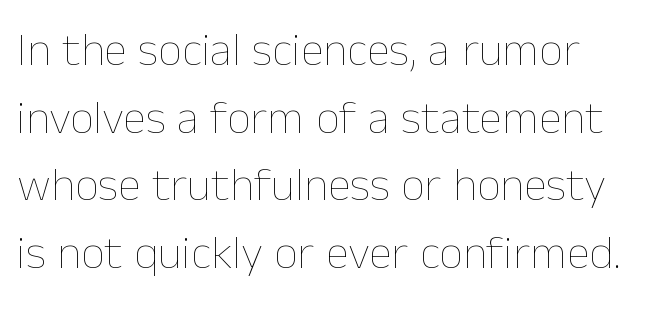
The image shows 47 px thin type, upright; set normal line spacing (1.44x), normal letter spacing, not underlined; low stroke contrast and a medium x-height.
